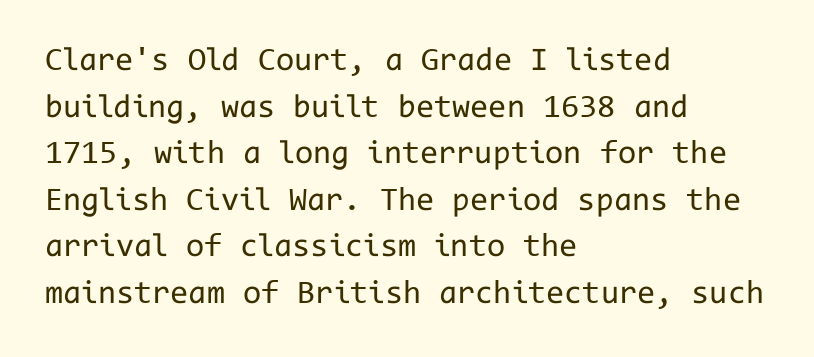
{"serif": "no", "italic": "no", "bold": "no", "weight": "regular", "width": "normal", "stroke_contrast": "low", "x_height": "medium", "monospaced": "yes", "underline": "no", "align": "left", "line_spacing": "normal", "line_spacing_ratio": 1.41, "letter_spacing": "normal", "letter_spacing_em": 0.0, "glyph_px": 33}
